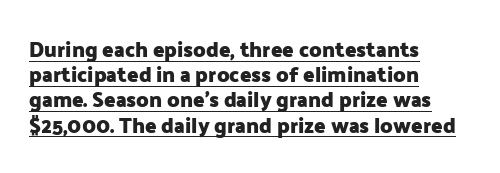
The image shows 21 px bold type, upright; set left-aligned, line spacing 1.2x, normal letter spacing, underlined.
